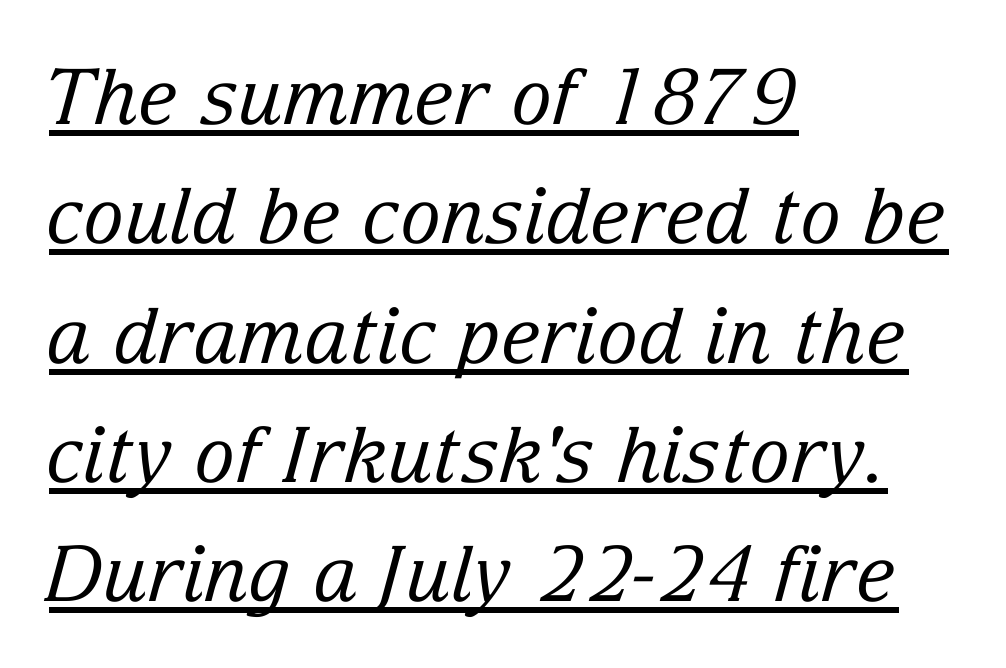
The image shows 77 px regular-weight serif type, italic (leaning right); set left-aligned, normal line spacing (1.55x), normal letter spacing, underlined; low stroke contrast and a medium x-height.
